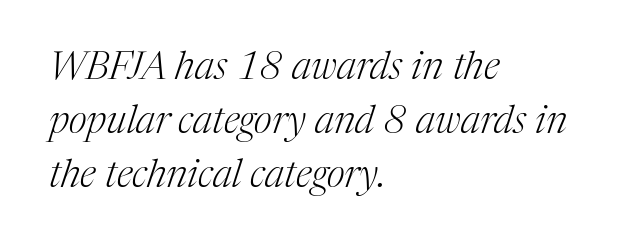
Q: Is the text bold? A: No.
Q: Is the text italic (slanted)? A: Yes, it leans right by about 17 degrees.
Q: Is the typeface a serif or a sans-serif typeface? A: Serif.
Q: Is the text underlined? A: No.
Q: How is the paragraph aligned? A: Left-aligned.
Q: Is the spacing between letters normal or unusually wide? A: Normal.
Q: Is the spacing between lines tight, normal or loose? A: Normal.
Q: Width (condensed, normal, or wide)? A: Normal.
Q: Stroke contrast? A: Medium.
Q: x-height? A: Medium.
Q: Monospaced? A: No.
